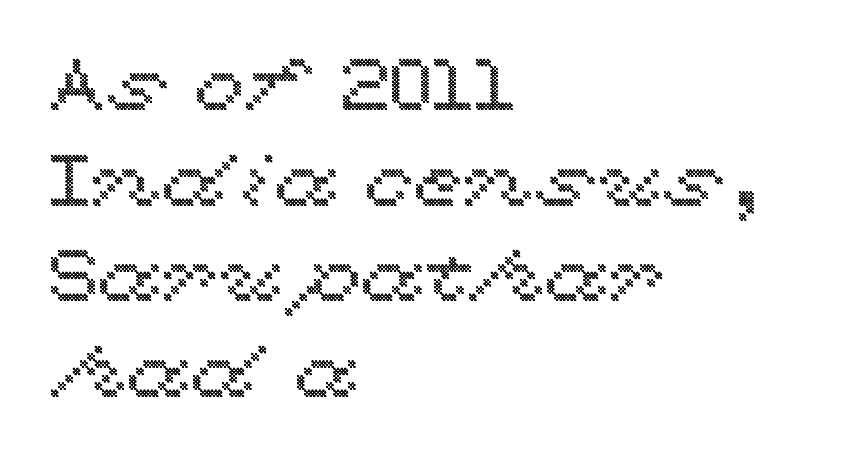
The image shows 73 px wide type; set left-aligned, normal line spacing (1.31x), normal letter spacing, not underlined; a medium x-height.
